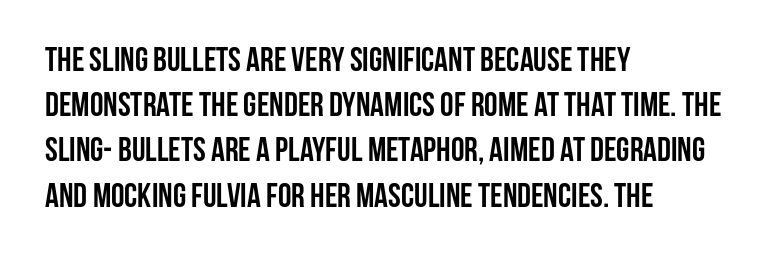
Q: Is the text bold? A: Yes.
Q: Is the text italic (slanted)? A: No, it is upright.
Q: Is the typeface a serif or a sans-serif typeface? A: Sans-serif.
Q: Is the text underlined? A: No.
Q: How is the paragraph aligned? A: Left-aligned.
Q: Is the spacing between letters normal or unusually wide? A: Normal.
Q: Is the spacing between lines tight, normal or loose? A: Normal.
Q: Width (condensed, normal, or wide)? A: Condensed.
Q: Stroke contrast? A: Low.
Q: x-height? A: Large.
Q: Monospaced? A: No.
